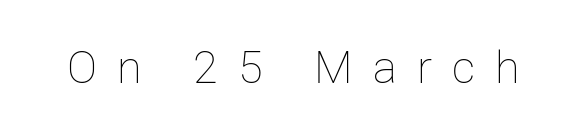
A typesetter would mark this as roman, not italic. Words appear elongated and porous because spacing is wide. This sample has the flowing, uneven cadence of proportional lettering. A bare baseline throughout the passage. These glyphs show unthickened strokes, regular width or finer.
